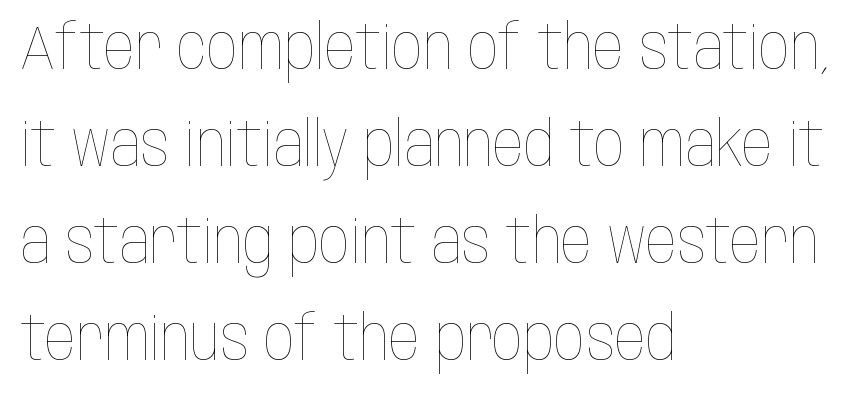
{"italic": "no", "bold": "no", "weight": "thin", "width": "condensed", "stroke_contrast": "low", "x_height": "large", "monospaced": "no", "underline": "no", "align": "left", "line_spacing": "normal", "line_spacing_ratio": 1.59, "letter_spacing": "normal", "letter_spacing_em": 0.0, "glyph_px": 61}
